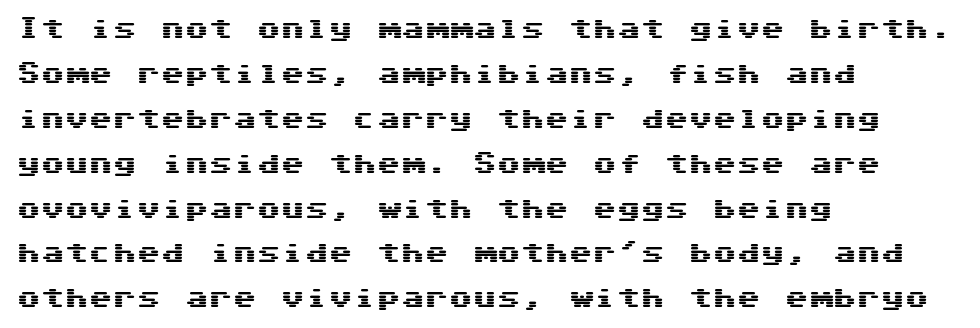
The setting favours the left margin, as ordinary paragraphs usually do. Caption: standard tracking, unaltered. Any mark beneath the type? The region is blank. Unlike italic type, these characters show no tilt at all.
